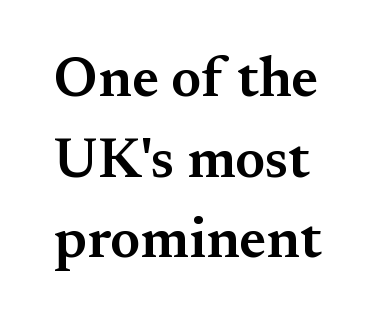
Q: Is the text bold? A: Semi-bold.
Q: Is the text italic (slanted)? A: No, it is upright.
Q: Is the typeface a serif or a sans-serif typeface? A: Serif.
Q: Is the text underlined? A: No.
Q: Is the spacing between letters normal or unusually wide? A: Normal.
Q: Is the spacing between lines tight, normal or loose? A: Normal.
Q: Width (condensed, normal, or wide)? A: Normal.
Q: Stroke contrast? A: Medium.
Q: x-height? A: Small.
Q: Monospaced? A: No.
